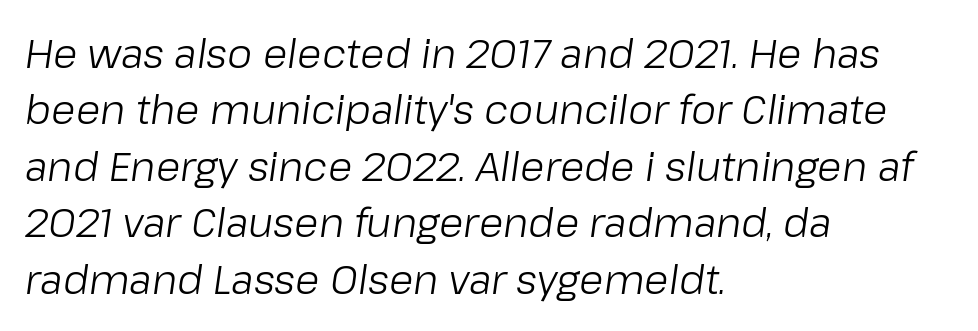
The image shows 40 px light type, italic (leaning right); set left-aligned, normal line spacing (1.41x), normal letter spacing, not underlined; low stroke contrast and a medium x-height.
